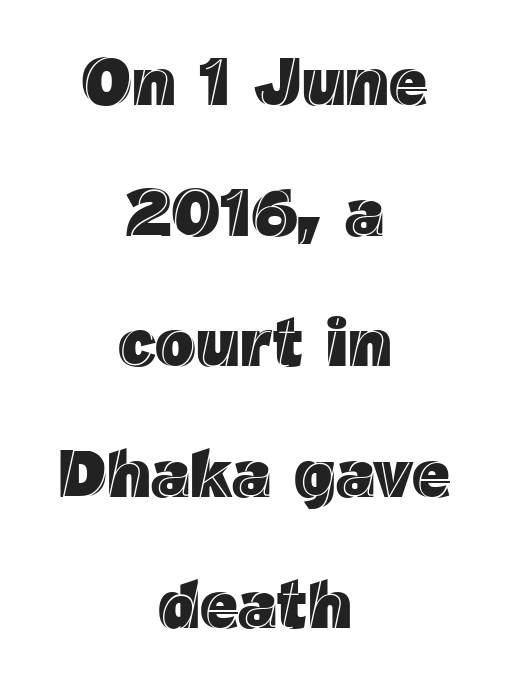
The image shows 67 px text type, upright; set centered, loose line spacing (1.95x), normal letter spacing, not underlined; a medium x-height.
